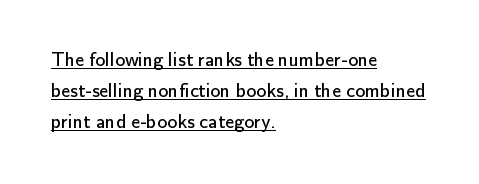
The image shows 20 px text type, upright; set left-aligned, normal line spacing (1.54x), normal letter spacing, underlined.
